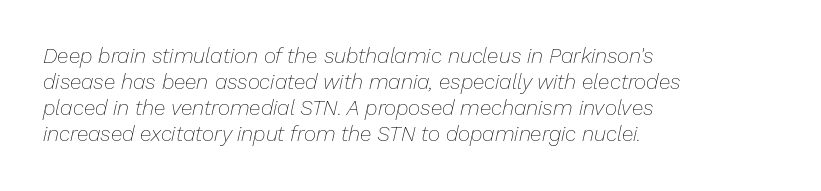
The whole block is typeset with a tilt. Horizontal alignment here is leftward, the default for most running prose. The type is set solid horizontally, with unmodified tracking. No heavy texture on the line: the type isn't bold. Bare-footed words on every line.
